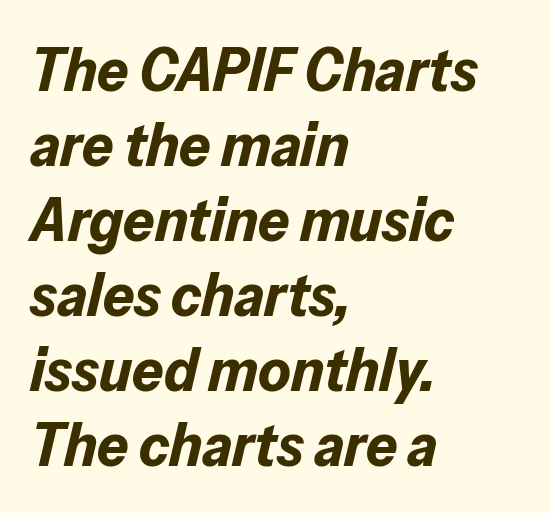
The image shows 62 px bold type, italic (leaning right); set left-aligned, line spacing 1.21x, normal letter spacing, not underlined; low stroke contrast and a medium x-height.
